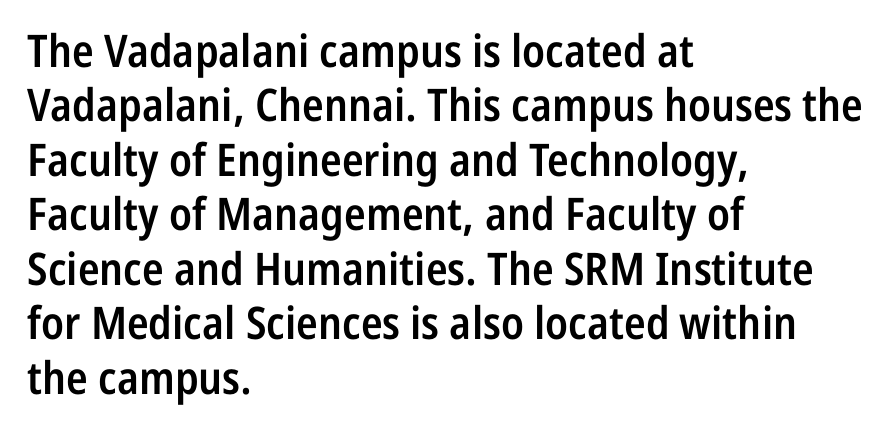
{"serif": "no", "italic": "no", "bold": "semi", "weight": "semibold", "width": "condensed", "stroke_contrast": "low", "x_height": "medium", "monospaced": "no", "underline": "no", "align": "left", "line_spacing_ratio": 1.21, "letter_spacing": "normal", "letter_spacing_em": 0.0, "glyph_px": 45}
